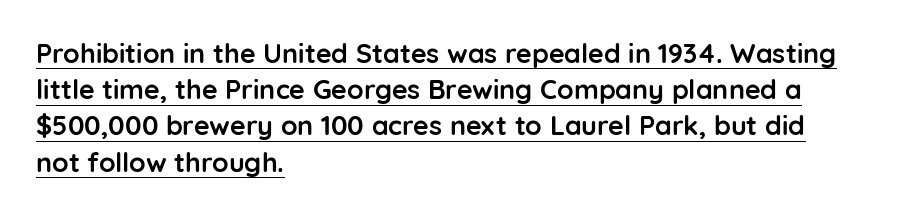
A baseline rule has been typeset under these characters. The lines in this sample share a left origin and differ only in where they stop. The specimen reads as upright at a glance. The letterforms sit shoulder to shoulder at normal distance. Weight: bold.
